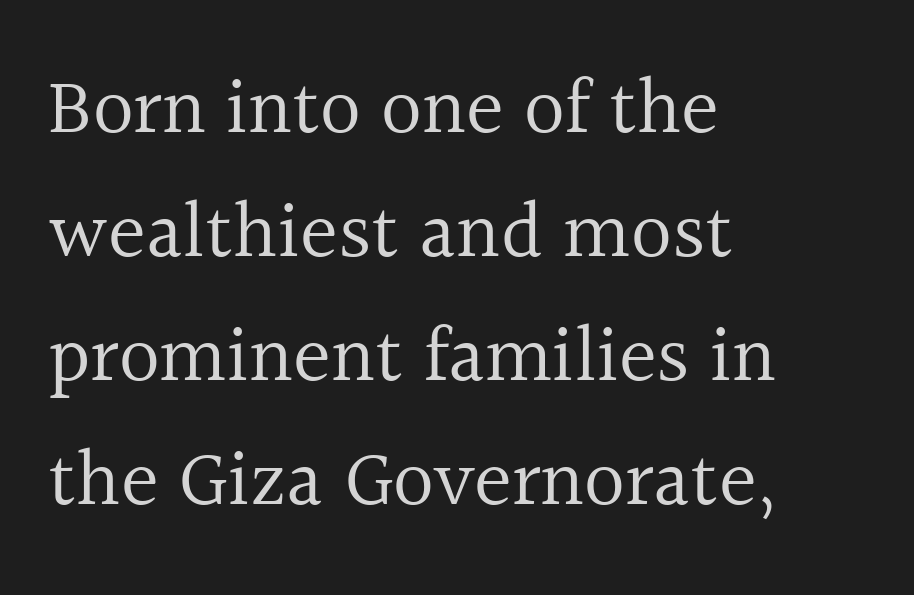
Whoever set this chose a conventional vertical rhythm. All the whitespace from short lines collects on the right. The baseline area is clear. Type style note: has serifs.
